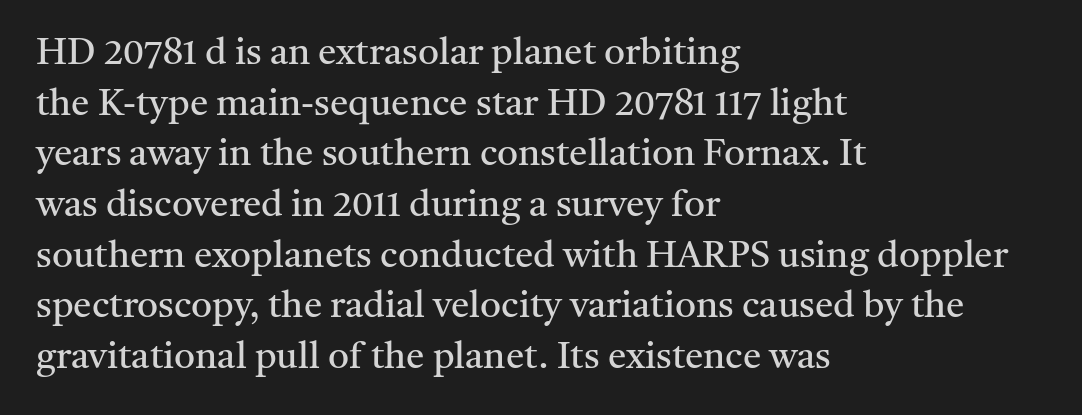
{"serif": "yes", "italic": "no", "bold": "no", "weight": "regular", "width": "normal", "stroke_contrast": "medium", "x_height": "medium", "monospaced": "no", "underline": "no", "align": "left", "line_spacing": "normal", "line_spacing_ratio": 1.37, "letter_spacing": "normal", "letter_spacing_em": 0.0, "glyph_px": 37}
